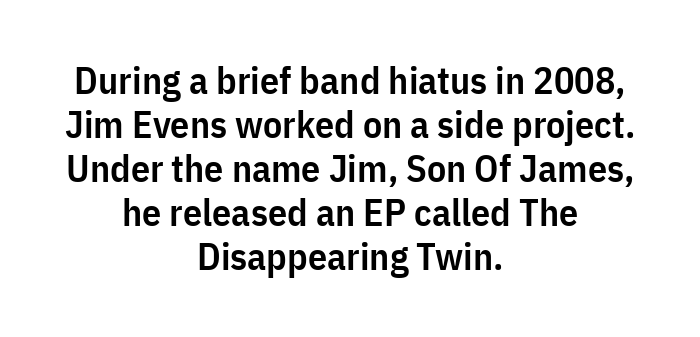
Q: Is the text bold? A: Semi-bold.
Q: Is the text italic (slanted)? A: No, it is upright.
Q: Is the typeface a serif or a sans-serif typeface? A: Sans-serif.
Q: Is the text underlined? A: No.
Q: How is the paragraph aligned? A: Centered.
Q: Is the spacing between letters normal or unusually wide? A: Normal.
Q: Width (condensed, normal, or wide)? A: Condensed.
Q: Stroke contrast? A: Low.
Q: x-height? A: Medium.
Q: Monospaced? A: No.
